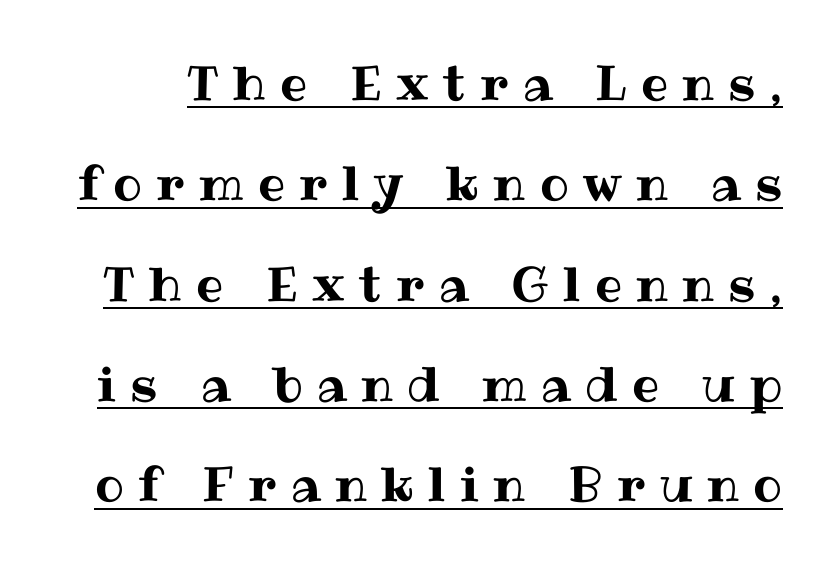
The image shows 48 px text type, upright; set loose line spacing (2.09x), unusually wide letter spacing (+0.3 em), underlined; medium stroke contrast and a medium x-height.
